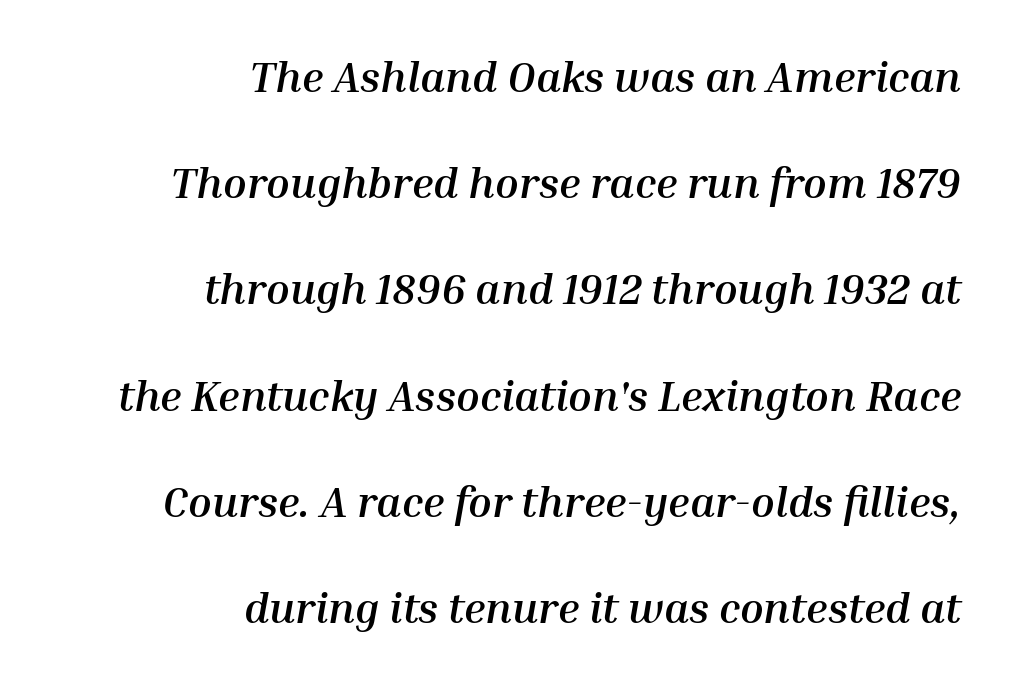
Q: Is the text bold? A: Yes.
Q: Is the text italic (slanted)? A: Yes, it leans right by about 10 degrees.
Q: Is the text underlined? A: No.
Q: How is the paragraph aligned? A: Right-aligned.
Q: Is the spacing between letters normal or unusually wide? A: Normal.
Q: Is the spacing between lines tight, normal or loose? A: Loose.
Q: Width (condensed, normal, or wide)? A: Normal.
Q: Stroke contrast? A: Medium.
Q: x-height? A: Medium.
Q: Monospaced? A: No.
